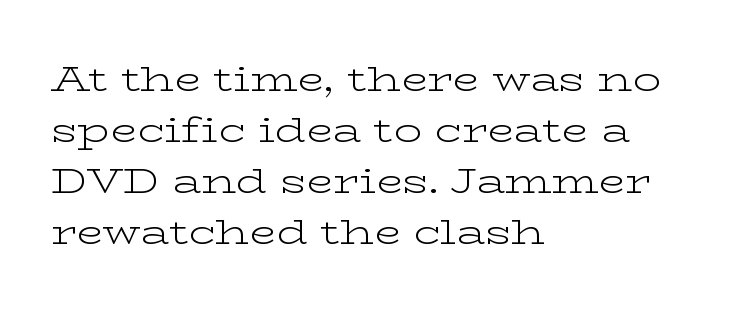
Q: Is the text bold? A: No.
Q: Is the text italic (slanted)? A: No, it is upright.
Q: Is the typeface a serif or a sans-serif typeface? A: Serif.
Q: Is the text underlined? A: No.
Q: How is the paragraph aligned? A: Left-aligned.
Q: Is the spacing between letters normal or unusually wide? A: Normal.
Q: Is the spacing between lines tight, normal or loose? A: Normal.
Q: Width (condensed, normal, or wide)? A: Wide.
Q: Stroke contrast? A: Low.
Q: x-height? A: Medium.
Q: Monospaced? A: No.
